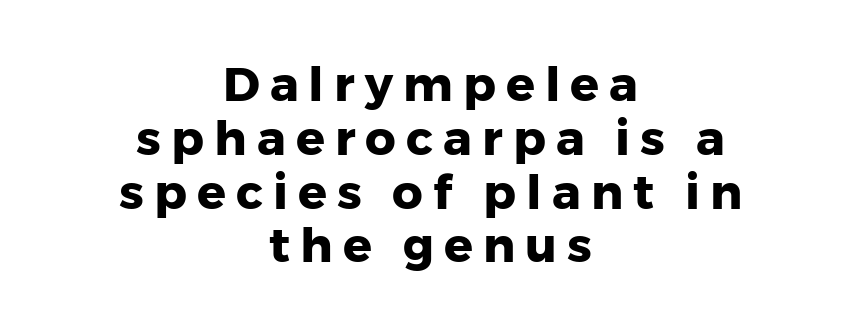
Q: Is the text bold? A: Yes.
Q: Is the text italic (slanted)? A: No, it is upright.
Q: Is the typeface a serif or a sans-serif typeface? A: Sans-serif.
Q: Is the text underlined? A: No.
Q: How is the paragraph aligned? A: Centered.
Q: Is the spacing between letters normal or unusually wide? A: Unusually wide.
Q: Is the spacing between lines tight, normal or loose? A: Tight.
Q: Width (condensed, normal, or wide)? A: Normal.
Q: Stroke contrast? A: Low.
Q: x-height? A: Medium.
Q: Monospaced? A: No.
